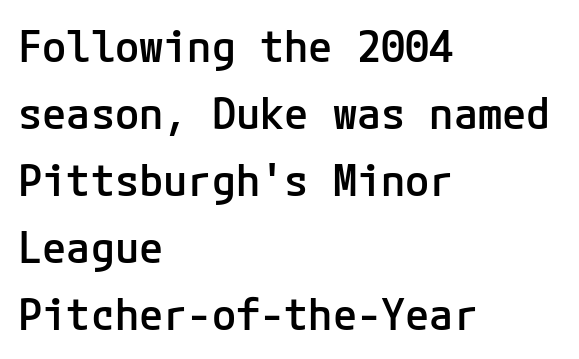
Letterform terminals end flat and unadorned throughout the passage. Visually the block forms a straight wall on the left and a jagged coastline on the right. A fair bit of extra ink — the face is semibold, not bold. Compared with typical paragraphs, the rows here are spaced about the same. Descenders are the only things crossing below the line.
